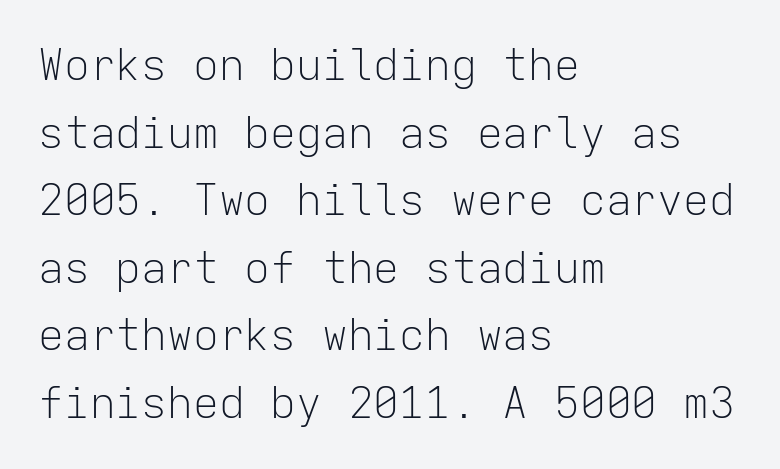
Q: Is the text bold? A: No.
Q: Is the text italic (slanted)? A: No, it is upright.
Q: Is the typeface a serif or a sans-serif typeface? A: Sans-serif.
Q: Is the text underlined? A: No.
Q: How is the paragraph aligned? A: Left-aligned.
Q: Is the spacing between letters normal or unusually wide? A: Normal.
Q: Is the spacing between lines tight, normal or loose? A: Normal.
Q: Width (condensed, normal, or wide)? A: Normal.
Q: Stroke contrast? A: Low.
Q: x-height? A: Medium.
Q: Monospaced? A: Yes.
